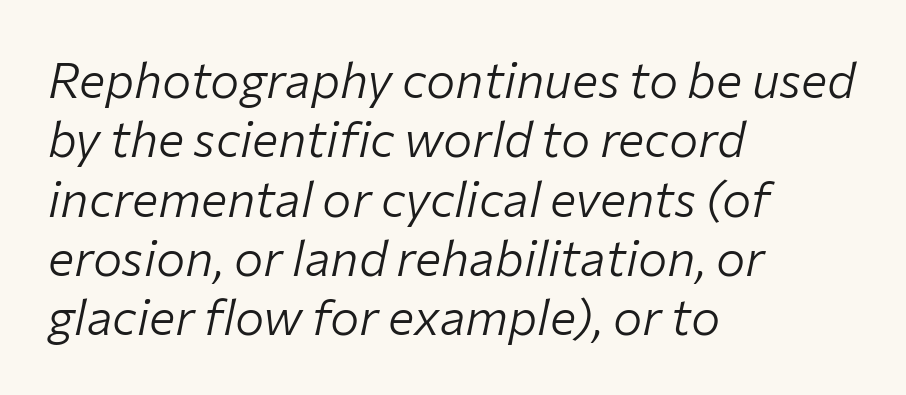
The image shows 49 px light type, italic (leaning right); set left-aligned, line spacing 1.21x, normal letter spacing, not underlined; low stroke contrast and a medium x-height.
